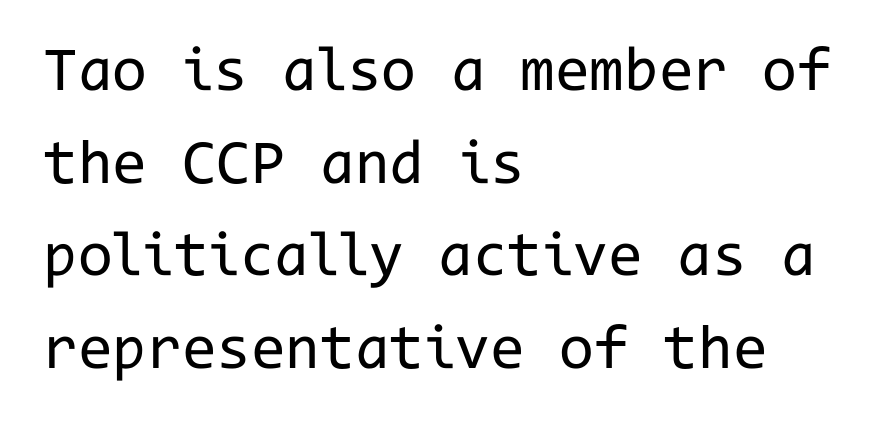
{"serif": "no", "italic": "no", "bold": "no", "weight": "regular", "width": "normal", "stroke_contrast": "low", "x_height": "medium", "monospaced": "yes", "underline": "no", "align": "left", "line_spacing": "normal", "line_spacing_ratio": 1.47, "letter_spacing": "normal", "letter_spacing_em": 0.0, "glyph_px": 63}
